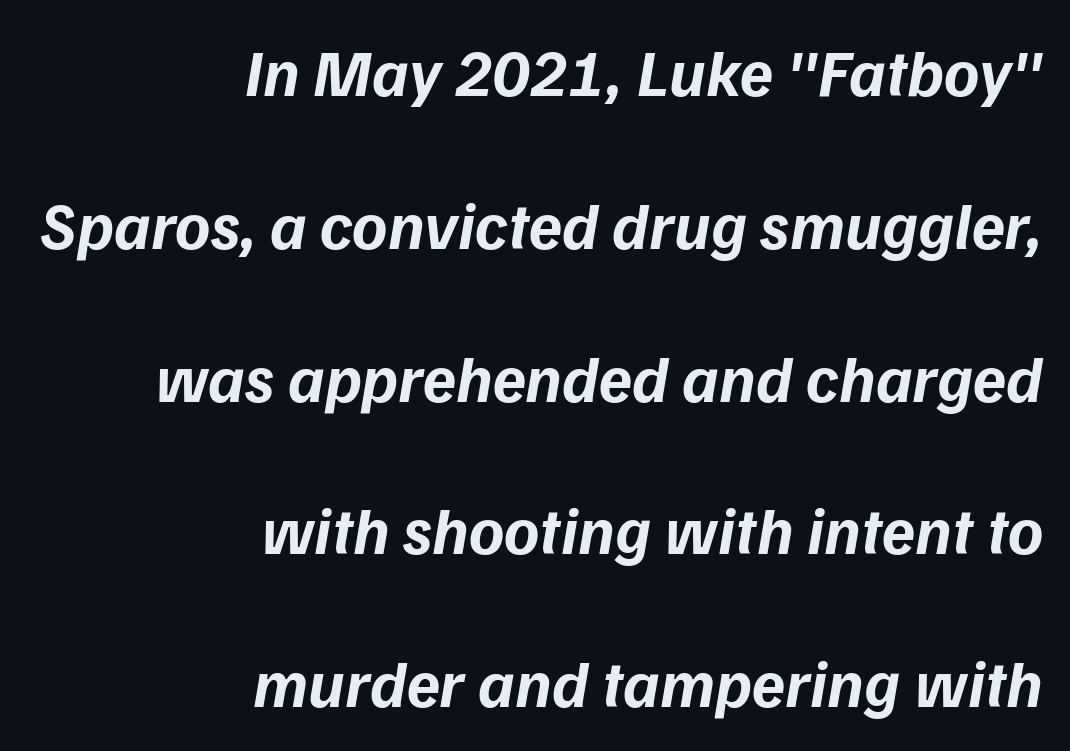
The image shows 67 px bold sans-serif type; set right-aligned, loose line spacing (2.28x), normal letter spacing, not underlined; low stroke contrast and a medium x-height.
